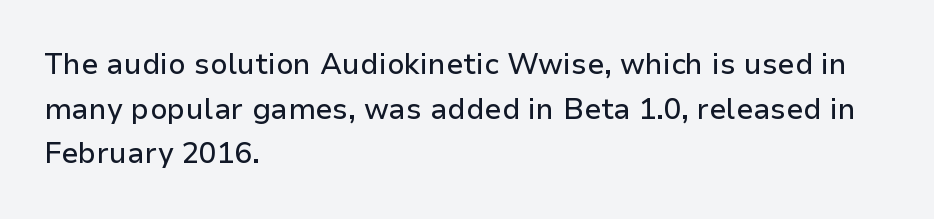
Nope, no serifs anywhere on these letters. You can tell it's not italic because the verticals are truly vertical. What's the leading like? Ordinary, nothing unusual. All the whitespace from short lines collects on the right. Tracking value appears to be zero — textbook default spacing.
